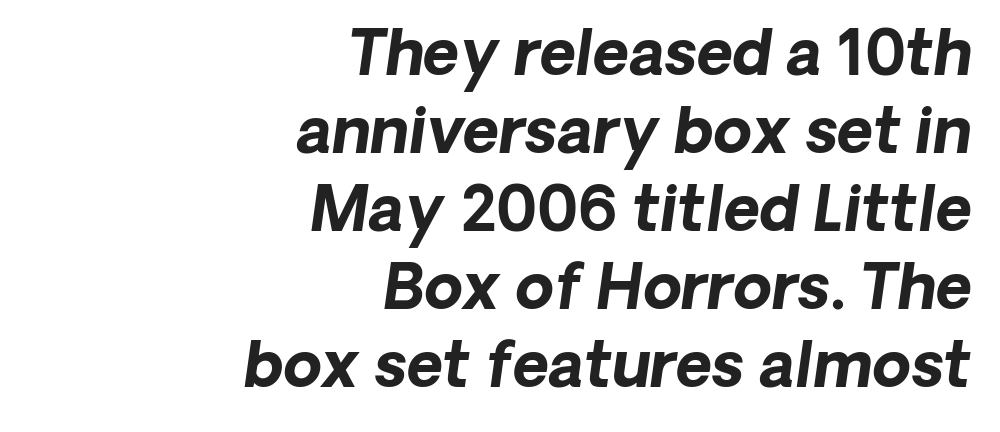
The typesetter chose a ragged-left arrangement here. Lines of text with bare space underneath. Notice how descenders clear the ascenders below comfortably — that's standard leading. Look at the bottom of the vertical strokes: they stop flat, with no serifs.
